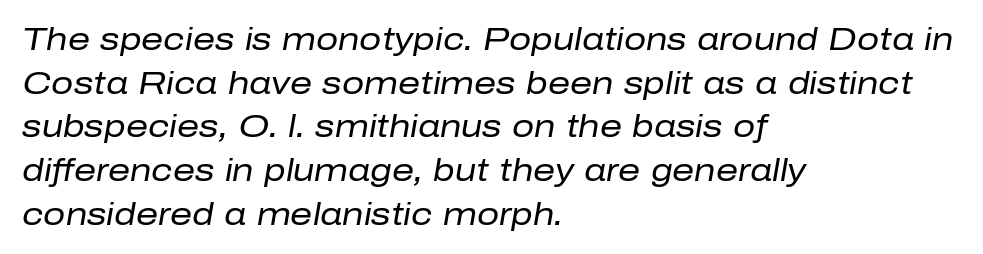
The image shows 31 px regular-weight type, italic (leaning right); set left-aligned, normal line spacing (1.41x), normal letter spacing, not underlined; low stroke contrast and a medium x-height.
